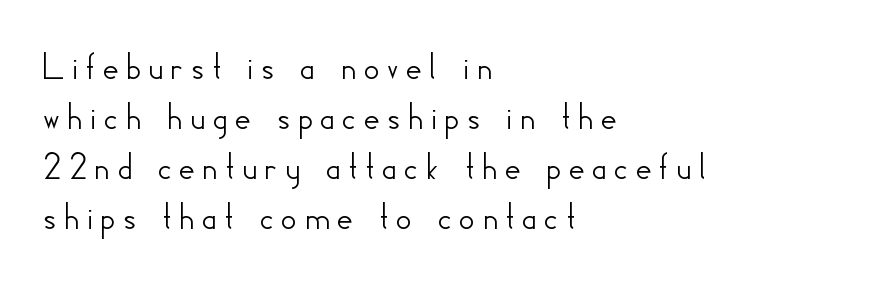
Q: Is the text italic (slanted)? A: No, it is upright.
Q: Is the typeface a serif or a sans-serif typeface? A: Sans-serif.
Q: Is the text underlined? A: No.
Q: How is the paragraph aligned? A: Left-aligned.
Q: Width (condensed, normal, or wide)? A: Normal.
Q: Stroke contrast? A: Low.
Q: x-height? A: Small.
Q: Monospaced? A: No.
